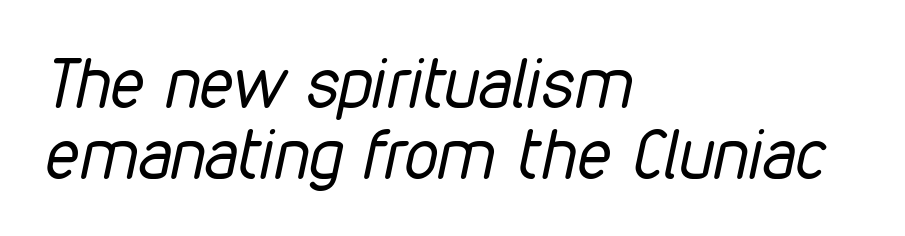
Short note: letters normally spaced. Lines of text with bare space underneath. The passage shown stacks its lines with hardly any gap. When letters slant like this, we call the style italic. Stem width sits at or under what a default text font uses.
